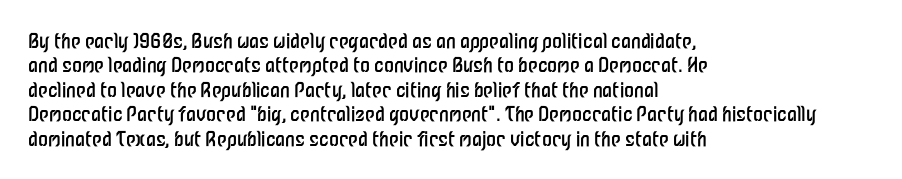
Q: Is the text bold? A: No.
Q: Is the text italic (slanted)? A: No, it is upright.
Q: Is the text underlined? A: No.
Q: How is the paragraph aligned? A: Left-aligned.
Q: Is the spacing between letters normal or unusually wide? A: Normal.
